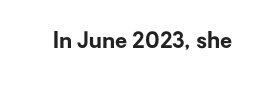
The image shows 22 px bold type, upright; set normal letter spacing, not underlined.
